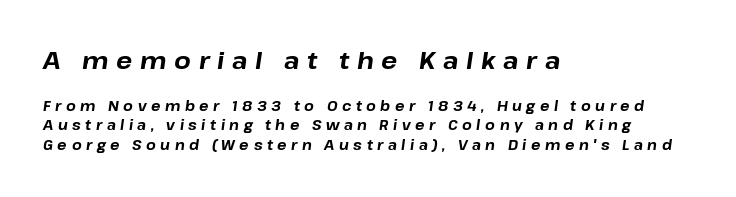
{"italic": "yes", "lean": "right", "slant_degrees": 8, "bold": "yes", "underline": "no", "align": "left", "line_spacing": "normal", "line_spacing_ratio": 1.4, "letter_spacing": "wide", "letter_spacing_em": 0.32, "larger_block": "first", "size_ratio": 1.71, "glyph_px": 24}
